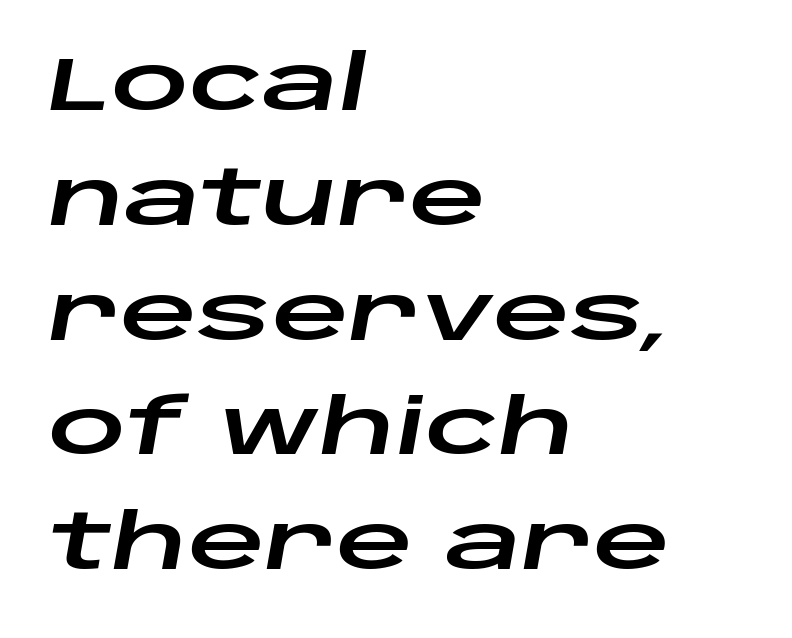
{"italic": "yes", "lean": "right", "slant_degrees": 10, "width": "wide", "stroke_contrast": "low", "x_height": "large", "monospaced": "no", "underline": "no", "align": "left", "line_spacing": "normal", "line_spacing_ratio": 1.51, "letter_spacing": "normal", "letter_spacing_em": 0.0, "glyph_px": 76}
